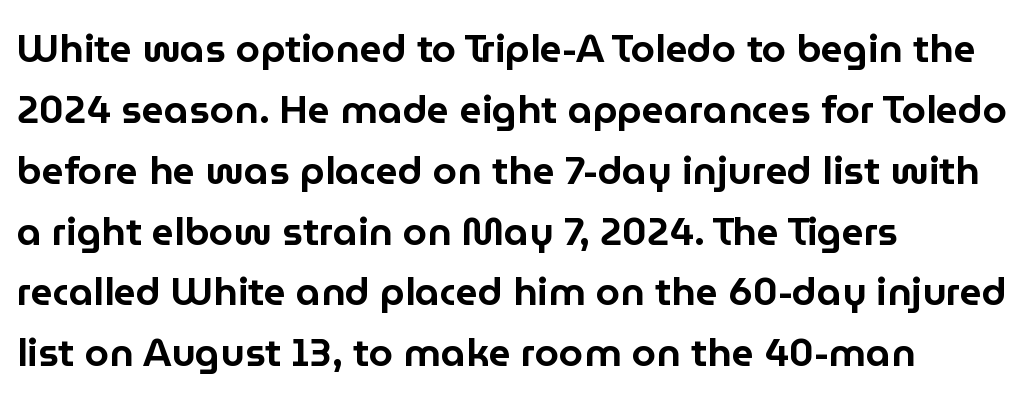
Are there feet on the stems? There aren't — it's a sans. The face used here is proportionally spaced, like ordinary book or web type. The tracking reads as untouched default to a designer's eye. A typesetter would mark this as roman, not italic.
